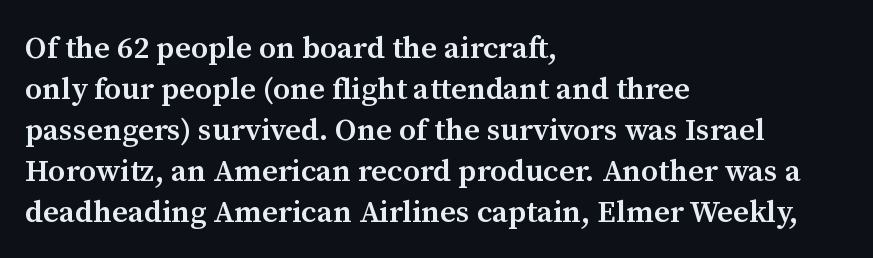
Q: Is the text bold? A: Semi-bold.
Q: Is the text italic (slanted)? A: No, it is upright.
Q: Is the typeface a serif or a sans-serif typeface? A: Serif.
Q: Is the text underlined? A: No.
Q: How is the paragraph aligned? A: Left-aligned.
Q: Is the spacing between letters normal or unusually wide? A: Normal.
Q: Is the spacing between lines tight, normal or loose? A: Normal.
Q: Width (condensed, normal, or wide)? A: Normal.
Q: Stroke contrast? A: Medium.
Q: x-height? A: Medium.
Q: Monospaced? A: No.
